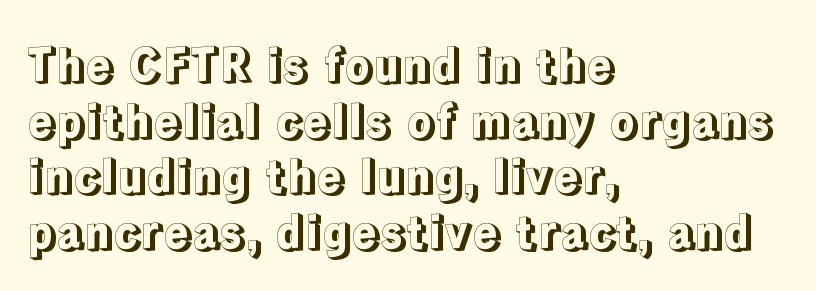
Ordinary non-slanted type is in use. These lines are set flush left with a ragged right edge. The letters advance in unequal steps, a hallmark of proportional type. Nobody drew a line under any word here.
